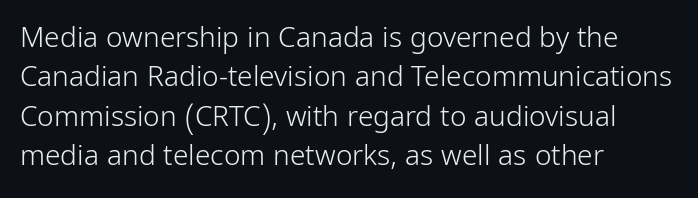
{"serif": "no", "italic": "no", "bold": "no", "weight": "light", "width": "condensed", "stroke_contrast": "low", "x_height": "medium", "monospaced": "no", "underline": "no", "align": "left", "line_spacing": "normal", "line_spacing_ratio": 1.41, "letter_spacing": "normal", "letter_spacing_em": 0.0, "glyph_px": 28}
